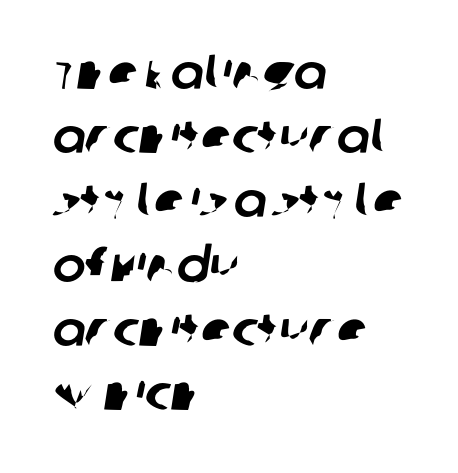
{"serif": "no", "width": "normal", "stroke_contrast": "low", "x_height": "large", "monospaced": "no", "underline": "no", "align": "left", "line_spacing": "normal", "line_spacing_ratio": 1.31, "letter_spacing": "normal", "letter_spacing_em": 0.0, "glyph_px": 49}
